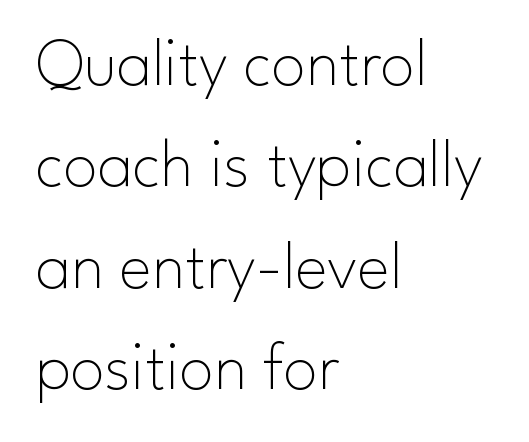
The passage shown is typed in a proportional face where columns would drift. Is the letter spacing exaggerated? No — it looks like the ordinary default. The letters stand straight up with perfectly vertical stems. The vertical gap from one line to the next is medium. Glance below the letters and you will spot only blank space.
